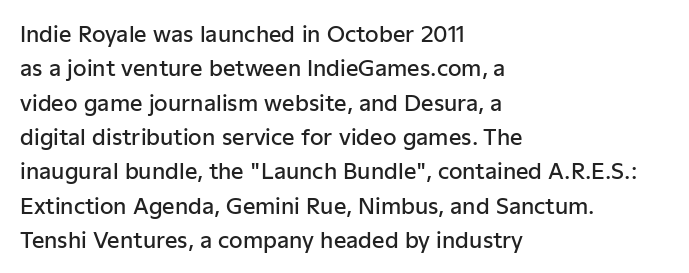
Q: Is the text bold? A: Semi-bold.
Q: Is the text italic (slanted)? A: No, it is upright.
Q: Is the text underlined? A: No.
Q: How is the paragraph aligned? A: Left-aligned.
Q: Is the spacing between letters normal or unusually wide? A: Normal.
Q: Is the spacing between lines tight, normal or loose? A: Normal.
